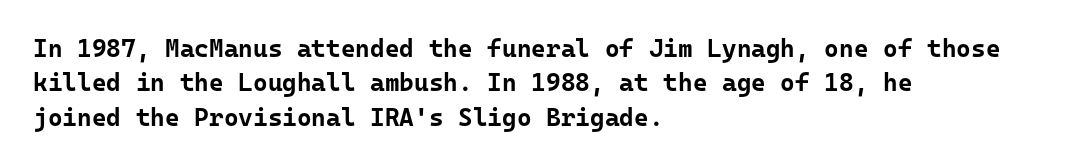
Q: Is the text bold? A: Yes.
Q: Is the text italic (slanted)? A: No, it is upright.
Q: Is the text underlined? A: No.
Q: How is the paragraph aligned? A: Left-aligned.
Q: Is the spacing between letters normal or unusually wide? A: Normal.
Q: Is the spacing between lines tight, normal or loose? A: Normal.
